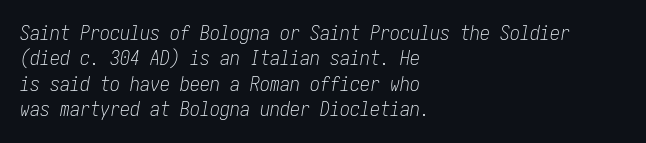
Has an underline been added? It has not. The ragged edge is on the right, which tells us the setting is flush left. This is oblique type, the kind used for emphasis or titles. Characters follow at the spacing the type designer built in. The rendering uses a moderate line-height, typical for paragraphs. Compared with a typical body face, this is equally light or lighter still.
